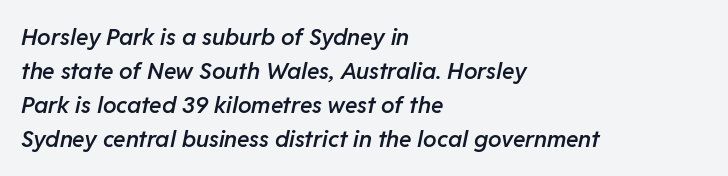
{"italic": "yes", "lean": "right", "slant_degrees": 11, "bold": "semi", "underline": "no", "align": "left", "line_spacing": "normal", "line_spacing_ratio": 1.48, "letter_spacing": "normal", "letter_spacing_em": 0.0, "glyph_px": 23}
